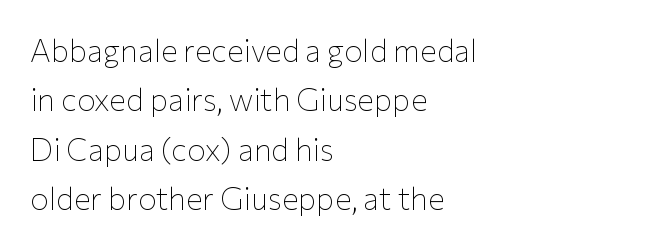
If you measured baseline to baseline, you'd find a middling distance. The passage shown is typed in a proportional face where columns would drift. Quick note: underline off. When letters stand straight like this, we call the style roman or upright.
